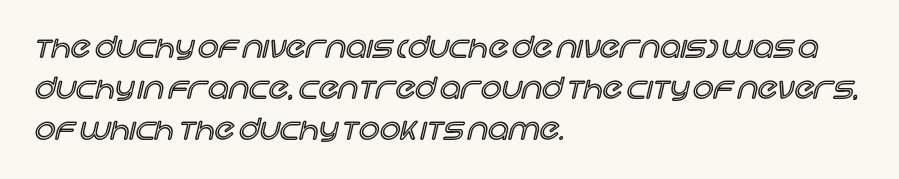
The specimen omits any rule beneath the text block's lines. Interline gaps are of average width in this sample. Visually the block forms a straight wall on the left and a jagged coastline on the right. Each word holds together tightly as a unit, with standard inter-letter gaps. A typesetter would call this proportional, since set widths differ per character.
